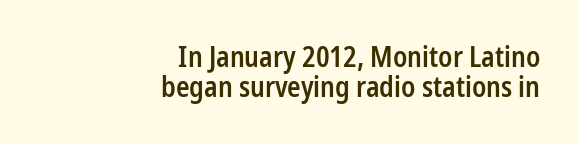
Q: Is the text bold? A: Semi-bold.
Q: Is the text italic (slanted)? A: No, it is upright.
Q: Is the typeface a serif or a sans-serif typeface? A: Sans-serif.
Q: Is the text underlined? A: No.
Q: How is the paragraph aligned? A: Right-aligned.
Q: Is the spacing between letters normal or unusually wide? A: Normal.
Q: Is the spacing between lines tight, normal or loose? A: Tight.
Q: Width (condensed, normal, or wide)? A: Condensed.
Q: Stroke contrast? A: Low.
Q: x-height? A: Medium.
Q: Monospaced? A: No.
